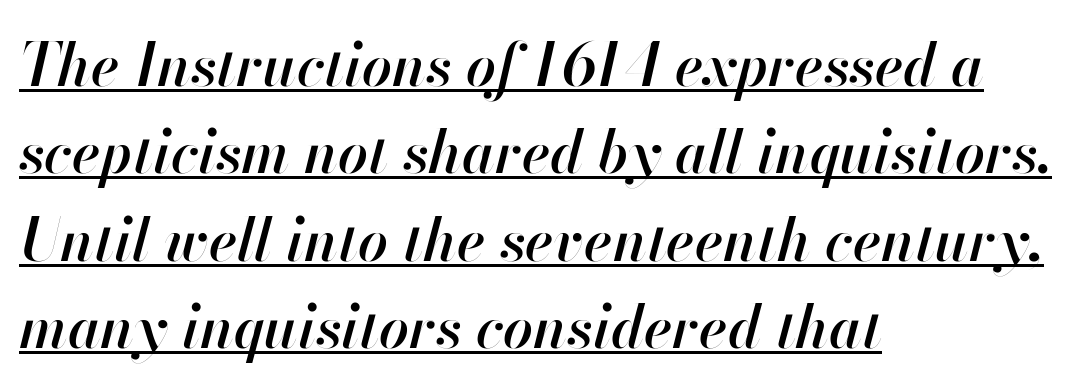
The rendering applies a slant to the glyphs. Strokes here are thickened, but only to semibold level. Does the leading feel generous? No, just average. The ragged edge is on the right, which tells us the setting is flush left. This rendering leaves character spacing at its baseline value. Each letter keeps its own natural width here, so spacing adapts to shape.
